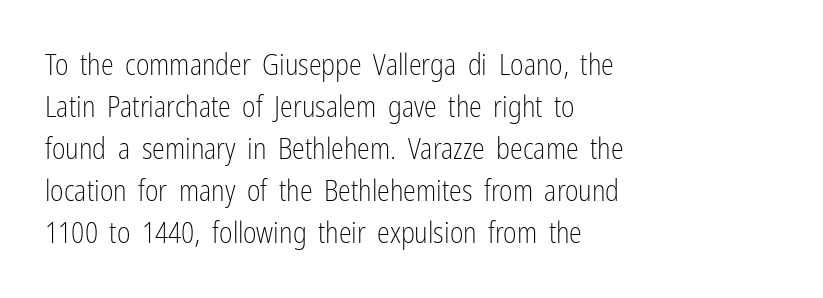
The image shows 29 px light, condensed sans-serif type, upright; set left-aligned, normal line spacing (1.45x), normal letter spacing, not underlined; low stroke contrast and a medium x-height.
